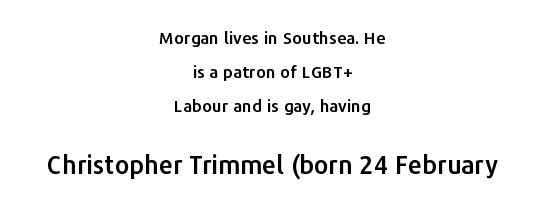
Q: Is the text italic (slanted)? A: No, it is upright.
Q: Is the text underlined? A: No.
Q: How is the paragraph aligned? A: Centered.
Q: Is the spacing between letters normal or unusually wide? A: Normal.
Q: Is the spacing between lines tight, normal or loose? A: Loose.
Q: Which block of text is set in a larger size, the first (top) or the second (bottom)? A: The second (bottom) one.
